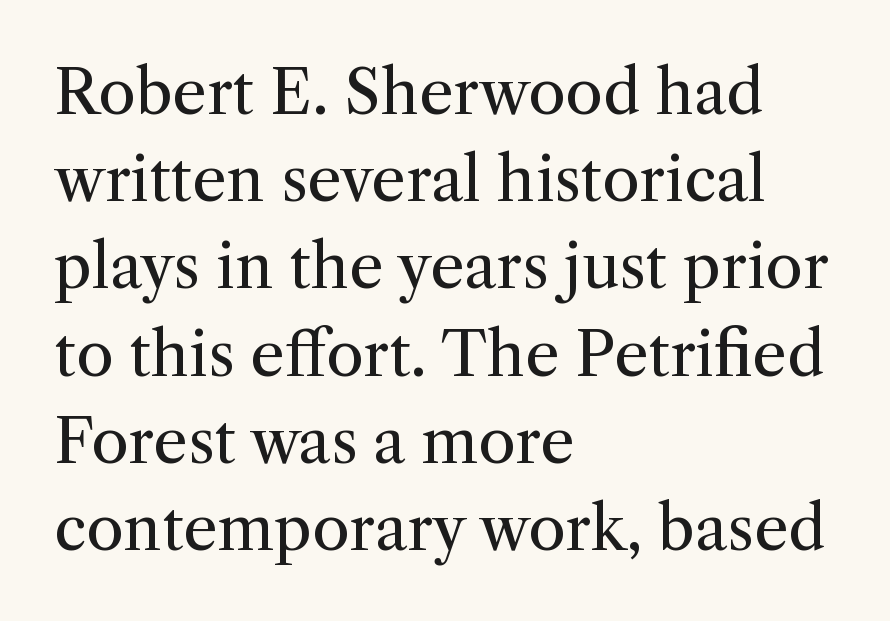
The passage shown stacks its lines at a standard gap. Posture: upright roman. The foot of each line stays bare and open. The characters display serif detailing at their extremities.
